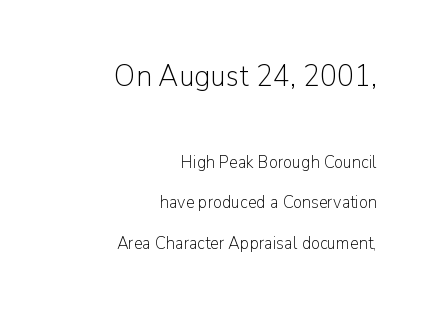
Q: Is the text bold? A: No.
Q: Is the text italic (slanted)? A: No, it is upright.
Q: Is the typeface a serif or a sans-serif typeface? A: Sans-serif.
Q: Is the text underlined? A: No.
Q: How is the paragraph aligned? A: Right-aligned.
Q: Is the spacing between letters normal or unusually wide? A: Normal.
Q: Is the spacing between lines tight, normal or loose? A: Loose.
Q: Which block of text is set in a larger size, the first (top) or the second (bottom)? A: The first (top) one.
Q: Width (condensed, normal, or wide)? A: Normal.
Q: Stroke contrast? A: Low.
Q: x-height? A: Medium.
Q: Monospaced? A: No.
